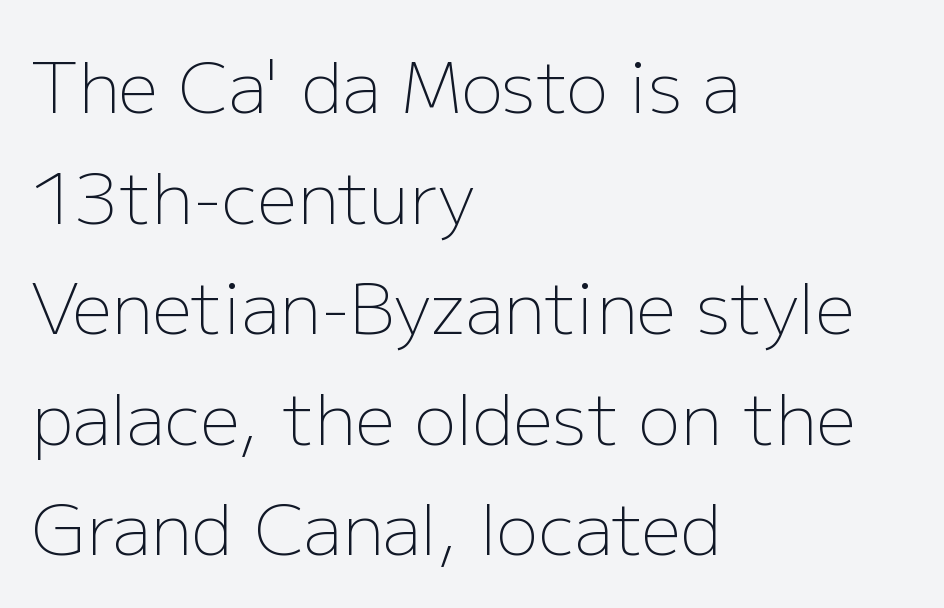
{"serif": "no", "italic": "no", "bold": "no", "weight": "light", "width": "normal", "stroke_contrast": "low", "x_height": "medium", "monospaced": "no", "underline": "no", "align": "left", "line_spacing": "normal", "line_spacing_ratio": 1.58, "letter_spacing": "normal", "letter_spacing_em": 0.0, "glyph_px": 70}
